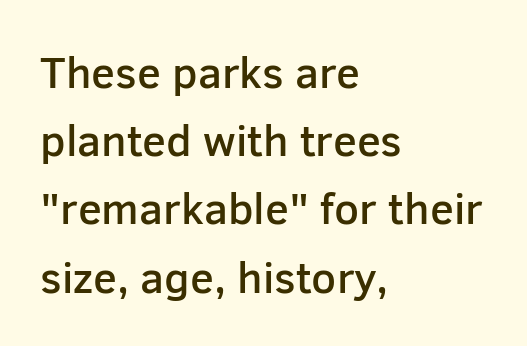
The image shows 44 px semibold sans-serif type, upright; set left-aligned, normal line spacing (1.55x), normal letter spacing, not underlined; low stroke contrast and a medium x-height.
